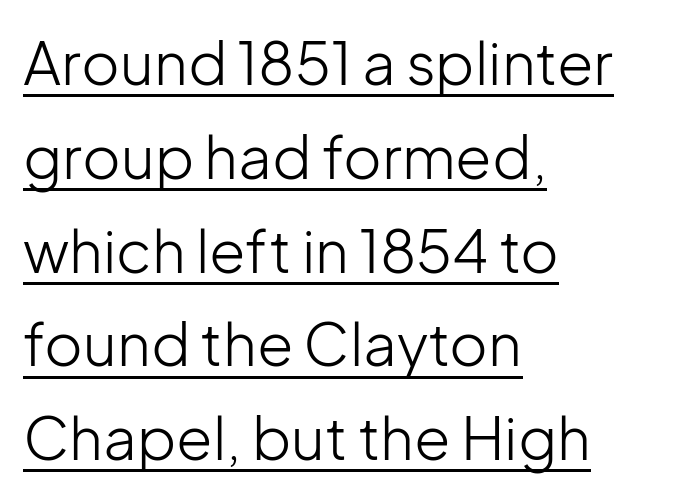
The typeface has the unassuming heft of standard copy or less. Do the letters lean? They stand straight. Compared with a centered layout, this one pins lines to the left instead. Tracking value appears to be zero — textbook default spacing.
